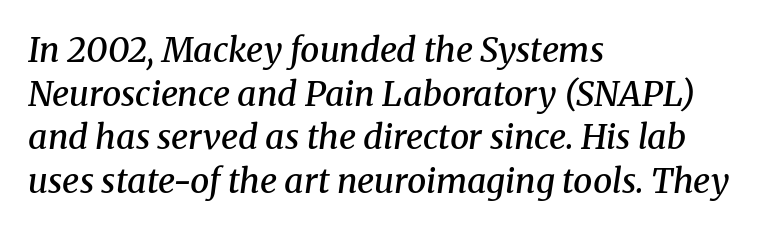
Q: Is the text bold? A: Semi-bold.
Q: Is the text italic (slanted)? A: Yes, it leans right by about 8 degrees.
Q: Is the typeface a serif or a sans-serif typeface? A: Serif.
Q: Is the text underlined? A: No.
Q: How is the paragraph aligned? A: Left-aligned.
Q: Is the spacing between letters normal or unusually wide? A: Normal.
Q: Is the spacing between lines tight, normal or loose? A: Normal.
Q: Width (condensed, normal, or wide)? A: Normal.
Q: Stroke contrast? A: Medium.
Q: x-height? A: Medium.
Q: Monospaced? A: No.
